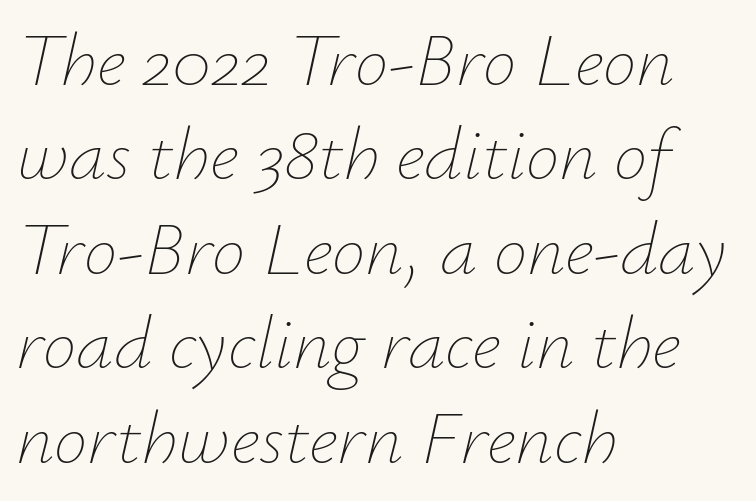
A typesetter would call this leading conventional body-copy spacing. Spacing between characters is what you'd get straight out of the box. Does the copy run flush right? No — it runs flush left. Anything drawn beneath the words? Only blank space. These glyphs show unthickened strokes, regular width or finer.
